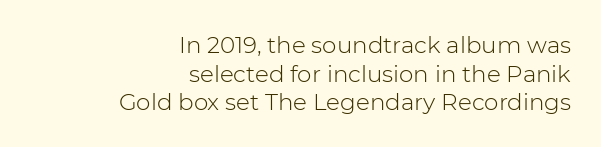
{"italic": "no", "bold": "no", "underline": "no", "align": "right", "line_spacing": "normal", "line_spacing_ratio": 1.25, "letter_spacing": "normal", "letter_spacing_em": 0.0, "glyph_px": 23}
